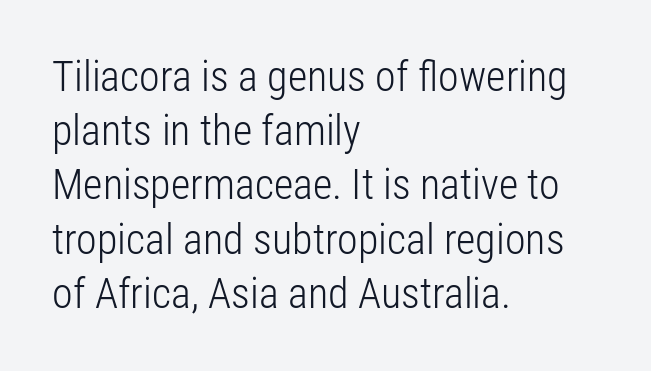
Q: Is the text bold? A: No.
Q: Is the text italic (slanted)? A: No, it is upright.
Q: Is the typeface a serif or a sans-serif typeface? A: Sans-serif.
Q: Is the text underlined? A: No.
Q: How is the paragraph aligned? A: Left-aligned.
Q: Is the spacing between letters normal or unusually wide? A: Normal.
Q: Is the spacing between lines tight, normal or loose? A: Normal.
Q: Width (condensed, normal, or wide)? A: Condensed.
Q: Stroke contrast? A: Low.
Q: x-height? A: Medium.
Q: Monospaced? A: No.
